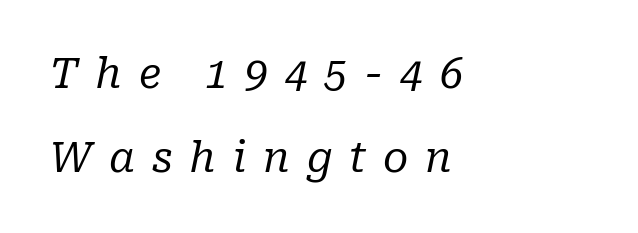
Q: Is the text bold? A: No.
Q: Is the text italic (slanted)? A: Yes, it leans right by about 10 degrees.
Q: Is the typeface a serif or a sans-serif typeface? A: Serif.
Q: Is the text underlined? A: No.
Q: How is the paragraph aligned? A: Left-aligned.
Q: Is the spacing between letters normal or unusually wide? A: Unusually wide.
Q: Is the spacing between lines tight, normal or loose? A: Loose.
Q: Width (condensed, normal, or wide)? A: Normal.
Q: Stroke contrast? A: Low.
Q: x-height? A: Medium.
Q: Monospaced? A: No.
